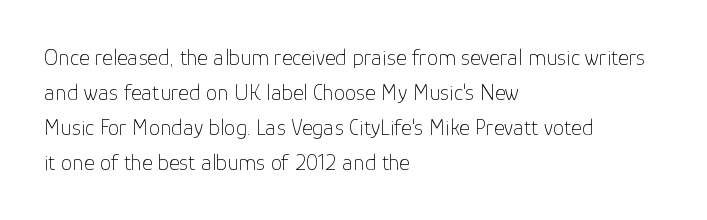
{"italic": "no", "bold": "no", "underline": "no", "align": "left", "line_spacing": "normal", "line_spacing_ratio": 1.52, "letter_spacing": "normal", "letter_spacing_em": 0.0, "glyph_px": 23}
